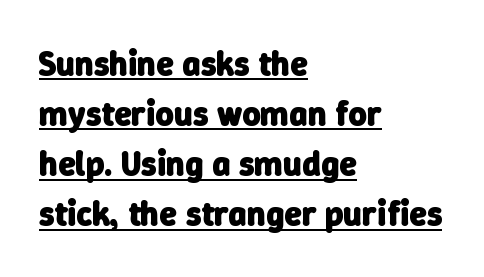
Q: Is the text bold? A: Yes.
Q: Is the typeface a serif or a sans-serif typeface? A: Sans-serif.
Q: Is the text underlined? A: Yes.
Q: How is the paragraph aligned? A: Left-aligned.
Q: Is the spacing between letters normal or unusually wide? A: Normal.
Q: Is the spacing between lines tight, normal or loose? A: Normal.
Q: Width (condensed, normal, or wide)? A: Normal.
Q: Stroke contrast? A: Low.
Q: x-height? A: Medium.
Q: Monospaced? A: No.
